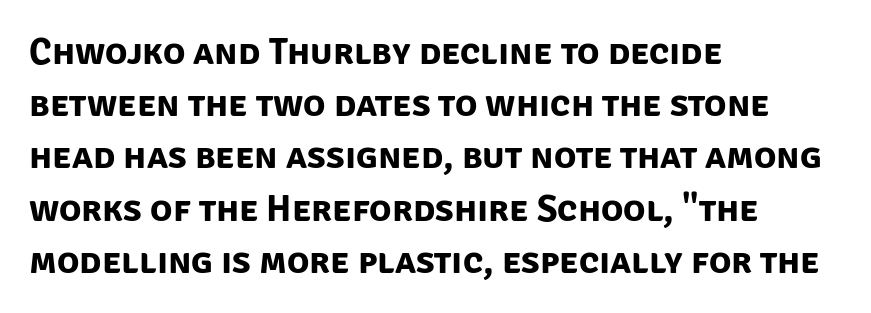
Q: Is the text bold? A: Yes.
Q: Is the typeface a serif or a sans-serif typeface? A: Sans-serif.
Q: Is the text underlined? A: No.
Q: How is the paragraph aligned? A: Left-aligned.
Q: Is the spacing between letters normal or unusually wide? A: Normal.
Q: Is the spacing between lines tight, normal or loose? A: Normal.
Q: Width (condensed, normal, or wide)? A: Normal.
Q: Stroke contrast? A: Low.
Q: x-height? A: Large.
Q: Monospaced? A: No.
